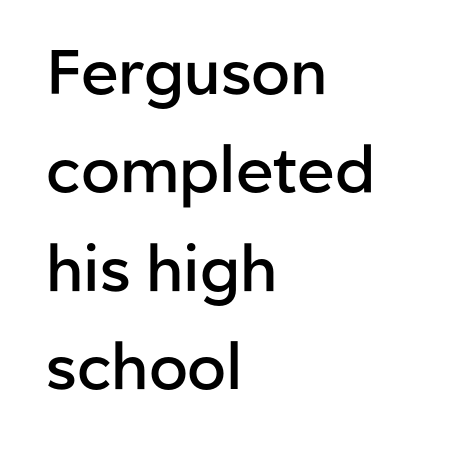
{"serif": "no", "italic": "no", "bold": "semi", "weight": "semibold", "width": "normal", "stroke_contrast": "low", "x_height": "medium", "monospaced": "no", "underline": "no", "align": "left", "line_spacing": "normal", "line_spacing_ratio": 1.56, "letter_spacing": "normal", "letter_spacing_em": 0.0, "glyph_px": 63}
